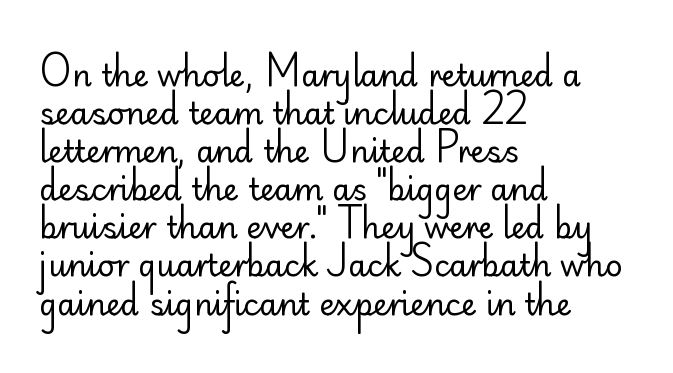
Q: Is the text bold? A: No.
Q: Is the text italic (slanted)? A: No, it is upright.
Q: Is the typeface a serif or a sans-serif typeface? A: Sans-serif.
Q: Is the text underlined? A: No.
Q: How is the paragraph aligned? A: Left-aligned.
Q: Is the spacing between letters normal or unusually wide? A: Normal.
Q: Is the spacing between lines tight, normal or loose? A: Normal.
Q: Width (condensed, normal, or wide)? A: Normal.
Q: Stroke contrast? A: Low.
Q: x-height? A: Small.
Q: Monospaced? A: No.
